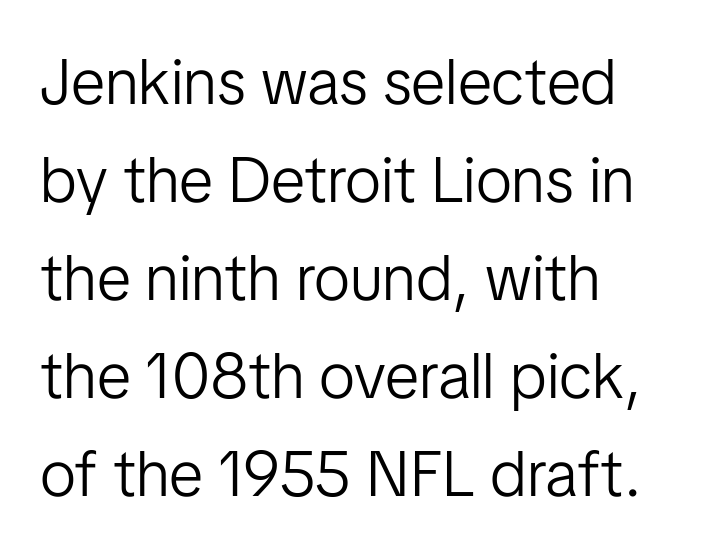
Q: Is the text bold? A: No.
Q: Is the text italic (slanted)? A: No, it is upright.
Q: Is the typeface a serif or a sans-serif typeface? A: Sans-serif.
Q: Is the text underlined? A: No.
Q: How is the paragraph aligned? A: Left-aligned.
Q: Is the spacing between letters normal or unusually wide? A: Normal.
Q: Is the spacing between lines tight, normal or loose? A: Normal.
Q: Width (condensed, normal, or wide)? A: Normal.
Q: Stroke contrast? A: Low.
Q: x-height? A: Medium.
Q: Monospaced? A: No.
